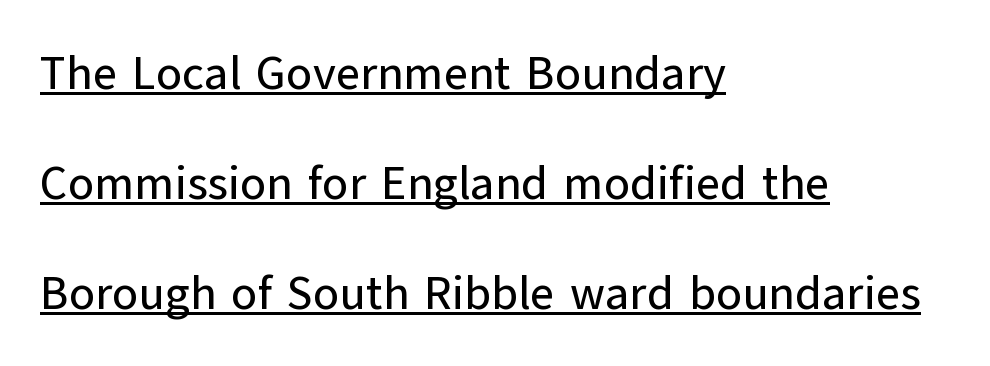
{"serif": "no", "italic": "no", "width": "normal", "stroke_contrast": "low", "x_height": "medium", "monospaced": "no", "underline": "yes", "align": "left", "line_spacing": "loose", "line_spacing_ratio": 2.34, "letter_spacing": "normal", "letter_spacing_em": 0.0, "glyph_px": 47}
